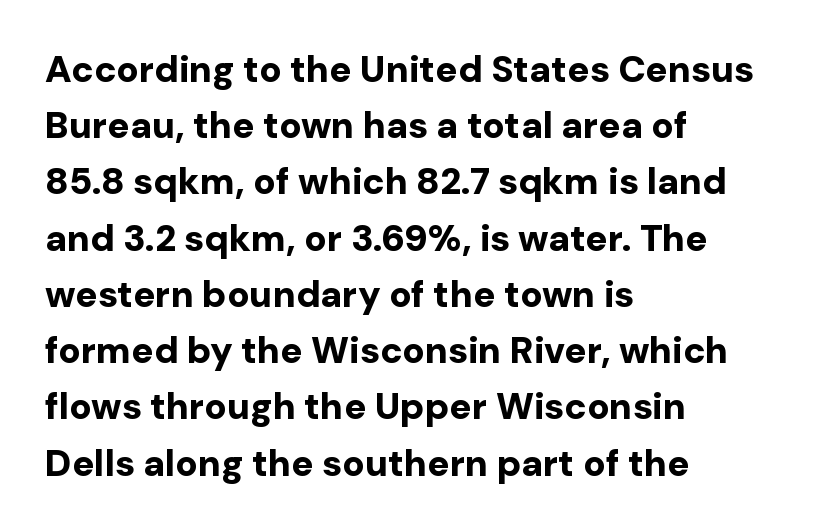
Q: Is the text bold? A: Yes.
Q: Is the text italic (slanted)? A: No, it is upright.
Q: Is the typeface a serif or a sans-serif typeface? A: Sans-serif.
Q: Is the text underlined? A: No.
Q: How is the paragraph aligned? A: Left-aligned.
Q: Is the spacing between letters normal or unusually wide? A: Normal.
Q: Is the spacing between lines tight, normal or loose? A: Normal.
Q: Width (condensed, normal, or wide)? A: Normal.
Q: Stroke contrast? A: Low.
Q: x-height? A: Medium.
Q: Monospaced? A: No.
